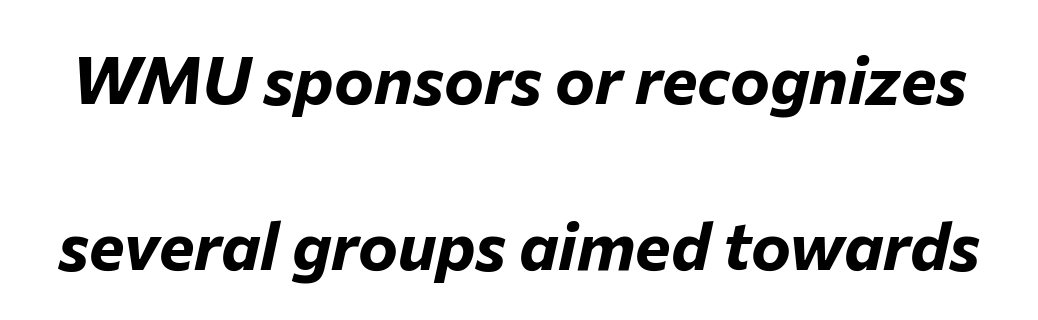
The image shows 67 px bold type, italic (leaning right); set loose line spacing (2.48x), normal letter spacing, not underlined; low stroke contrast and a medium x-height.
